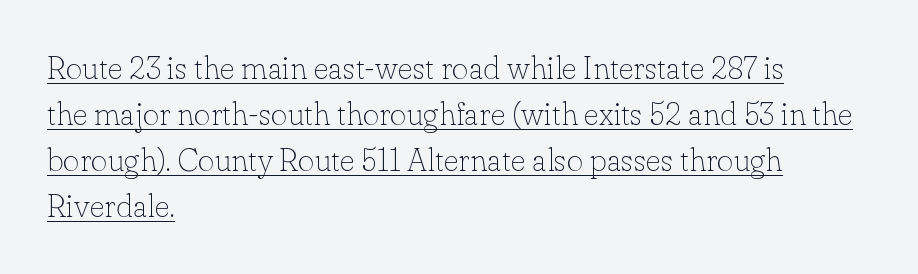
The ragged edge is on the right, which tells us the setting is flush left. The text was rendered using a seriffed face with decorative stroke endings. Glyph-to-glyph distance matches everyday printed text. Each new line begins a customary step beneath the previous one. The weight tops out at a normal text grade. The face used here appears with an underline applied.
